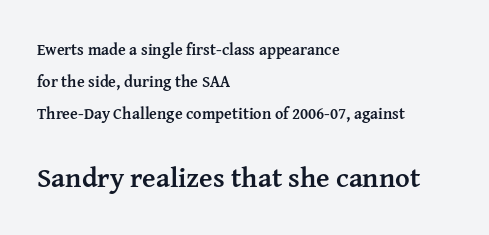
The image shows 28 px semibold serif type, upright; set left-aligned, loose line spacing (2.01x), normal letter spacing, not underlined; the second (bottom) block is 1.75x larger; medium stroke contrast and a medium x-height.
